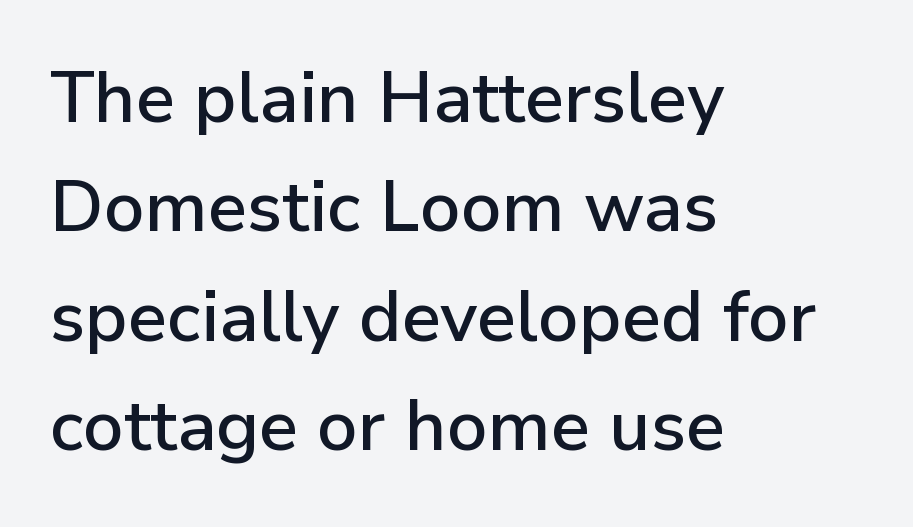
{"serif": "no", "italic": "no", "width": "normal", "stroke_contrast": "low", "x_height": "medium", "monospaced": "no", "underline": "no", "align": "left", "line_spacing": "normal", "line_spacing_ratio": 1.54, "letter_spacing": "normal", "letter_spacing_em": 0.0, "glyph_px": 71}
